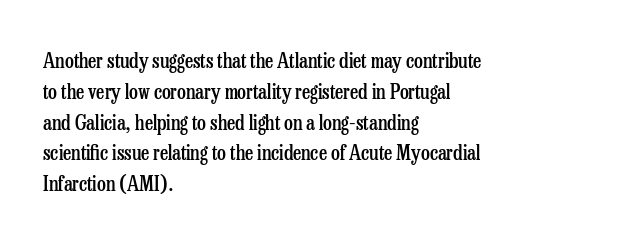
The image shows 20 px text type, upright; set left-aligned, normal line spacing (1.54x), normal letter spacing, not underlined.
